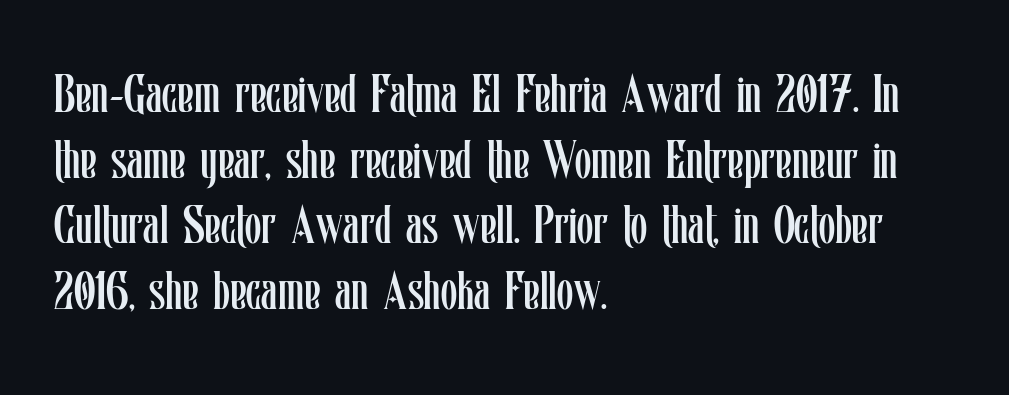
Teacher's note: observe the even left margin — that is flush-left alignment. The glyphs are unaccompanied by any horizontal stroke below them. You could call the tracking neutral — neither tight nor loose. Character widths vary here, with narrow letters taking less room than wide ones. Summary of weight: not heavy and not bold.
